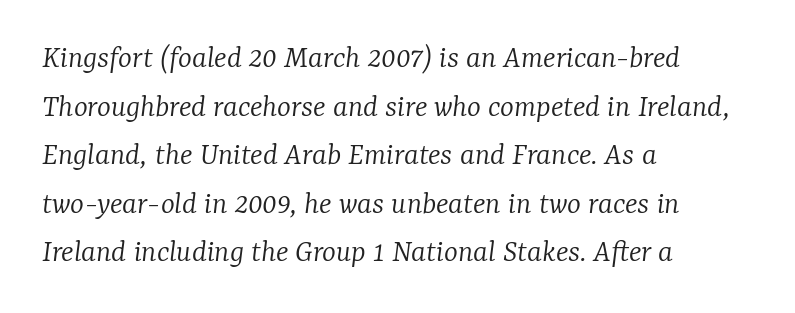
Q: Is the text bold? A: No.
Q: Is the text italic (slanted)? A: Yes, it leans right by about 7 degrees.
Q: Is the typeface a serif or a sans-serif typeface? A: Serif.
Q: Is the text underlined? A: No.
Q: How is the paragraph aligned? A: Left-aligned.
Q: Is the spacing between letters normal or unusually wide? A: Normal.
Q: Is the spacing between lines tight, normal or loose? A: Normal.
Q: Width (condensed, normal, or wide)? A: Normal.
Q: Stroke contrast? A: Low.
Q: x-height? A: Medium.
Q: Monospaced? A: No.
